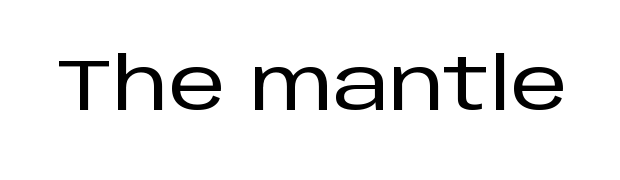
The image shows 72 px sans-serif type, upright; set normal letter spacing, not underlined; low stroke contrast and a large x-height.
